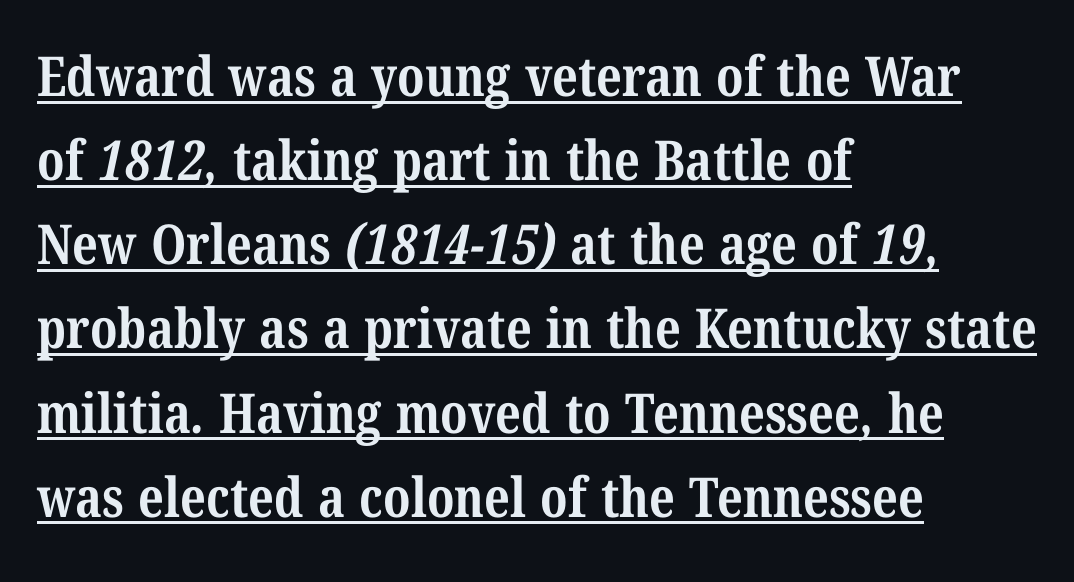
{"serif": "yes", "bold": "yes", "weight": "bold", "width": "condensed", "stroke_contrast": "medium", "x_height": "medium", "monospaced": "no", "underline": "yes", "align": "left", "line_spacing": "normal", "line_spacing_ratio": 1.53, "letter_spacing": "normal", "letter_spacing_em": 0.0, "glyph_px": 55}
